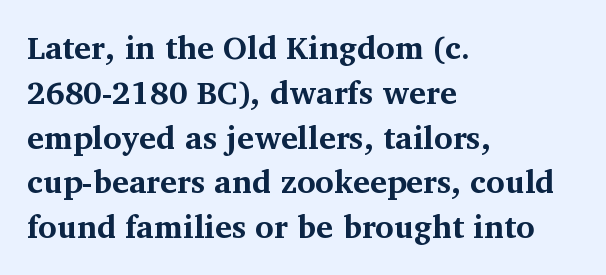
{"serif": "yes", "italic": "no", "bold": "yes", "weight": "bold", "width": "normal", "stroke_contrast": "medium", "x_height": "medium", "monospaced": "no", "underline": "no", "align": "left", "line_spacing": "normal", "line_spacing_ratio": 1.4, "letter_spacing": "normal", "letter_spacing_em": 0.0, "glyph_px": 32}
